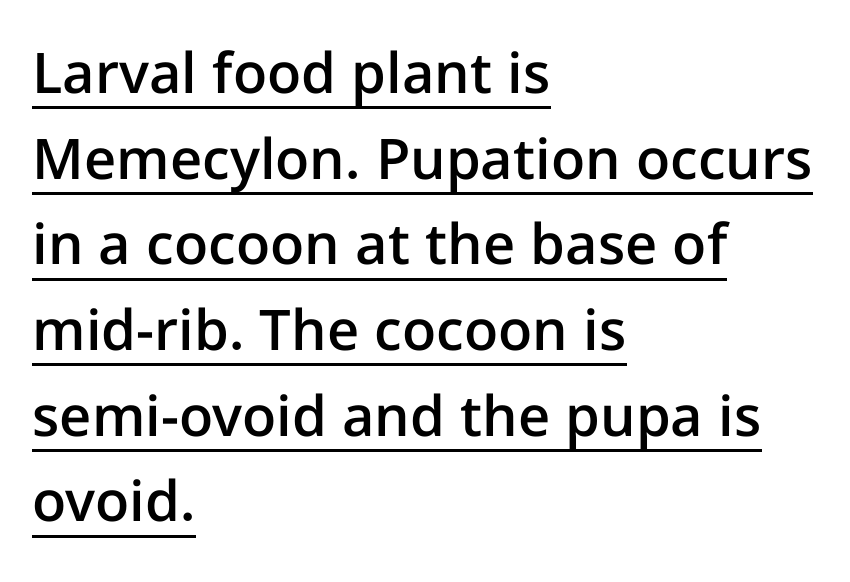
Looks like regular typesetting: each glyph gets only the width it needs. Nope, no serifs anywhere on these letters. Firm but not heavy-handed strokes: this text is semibold. The text block is weighted toward the left margin, trailing off unevenly rightward. Every word sits above its own underline. How would I describe the line gaps? Plain and ordinary.
